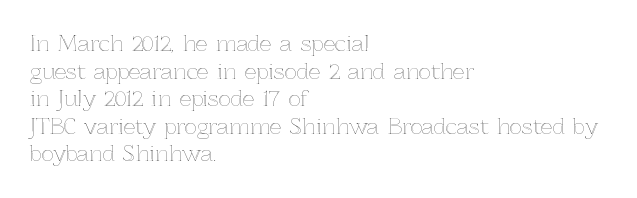
Line starts are locked; line ends wander. Leading matches the norm, producing a regular column. Characters remain perfectly vertical along every line. The area under the type is left untouched. Caption: standard tracking, unaltered.
